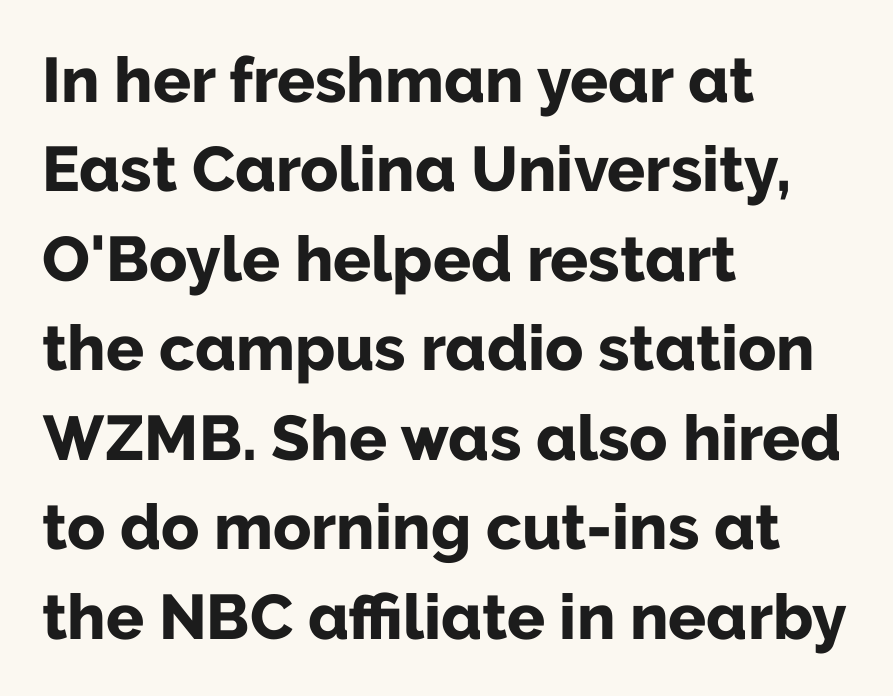
{"serif": "no", "italic": "no", "bold": "yes", "weight": "bold", "width": "normal", "stroke_contrast": "low", "x_height": "medium", "monospaced": "no", "underline": "no", "align": "left", "line_spacing": "normal", "line_spacing_ratio": 1.42, "letter_spacing": "normal", "letter_spacing_em": 0.0, "glyph_px": 63}
